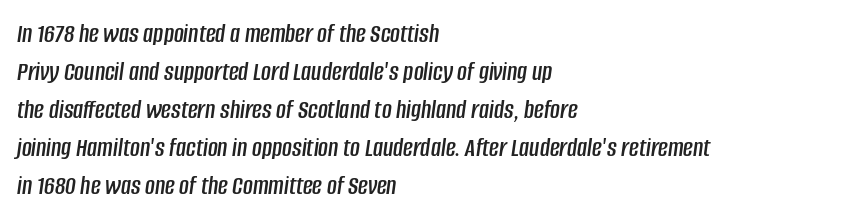
{"italic": "yes", "lean": "right", "slant_degrees": 8, "underline": "no", "align": "left", "line_spacing": "normal", "line_spacing_ratio": 1.41, "letter_spacing": "normal", "letter_spacing_em": 0.0, "glyph_px": 27}
